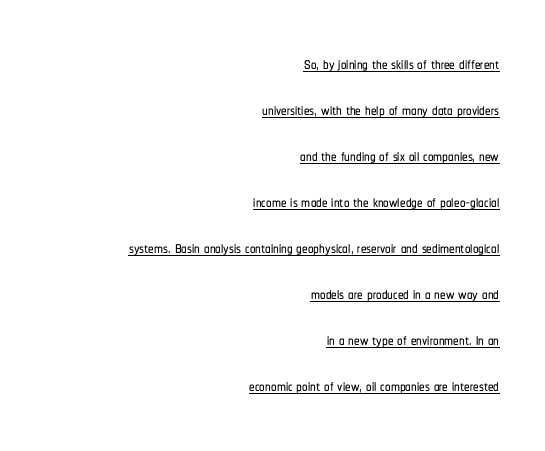
There is no visible air inserted between adjacent glyphs. In designer terms, the underline attribute is active on this setting. Italic: no, the glyphs are upright roman. A great deal of white space separates one row of letters from the next.
